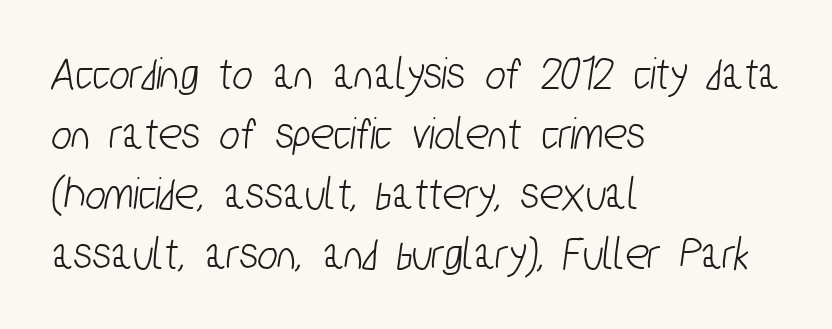
The image shows 48 px condensed sans-serif type; set left-aligned, normal line spacing (1.25x), normal letter spacing, not underlined; low stroke contrast and a medium x-height.
